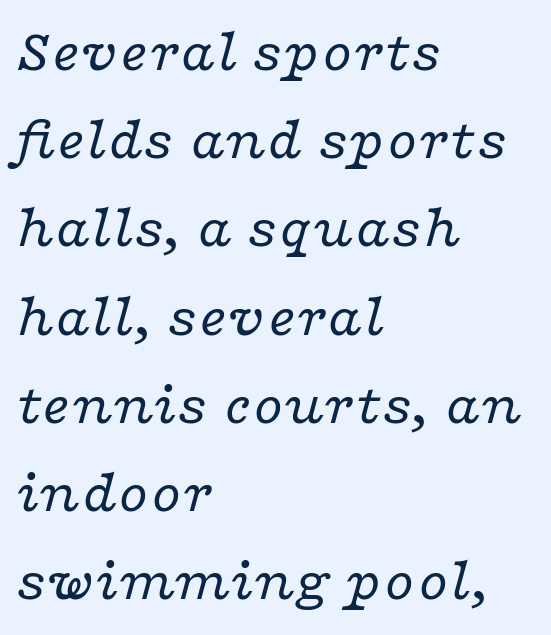
Q: Is the text bold? A: No.
Q: Is the text italic (slanted)? A: Yes, it leans right by about 16 degrees.
Q: Is the typeface a serif or a sans-serif typeface? A: Serif.
Q: Is the text underlined? A: No.
Q: How is the paragraph aligned? A: Left-aligned.
Q: Is the spacing between letters normal or unusually wide? A: Normal.
Q: Is the spacing between lines tight, normal or loose? A: Normal.
Q: Width (condensed, normal, or wide)? A: Wide.
Q: Stroke contrast? A: Low.
Q: x-height? A: Medium.
Q: Monospaced? A: No.
